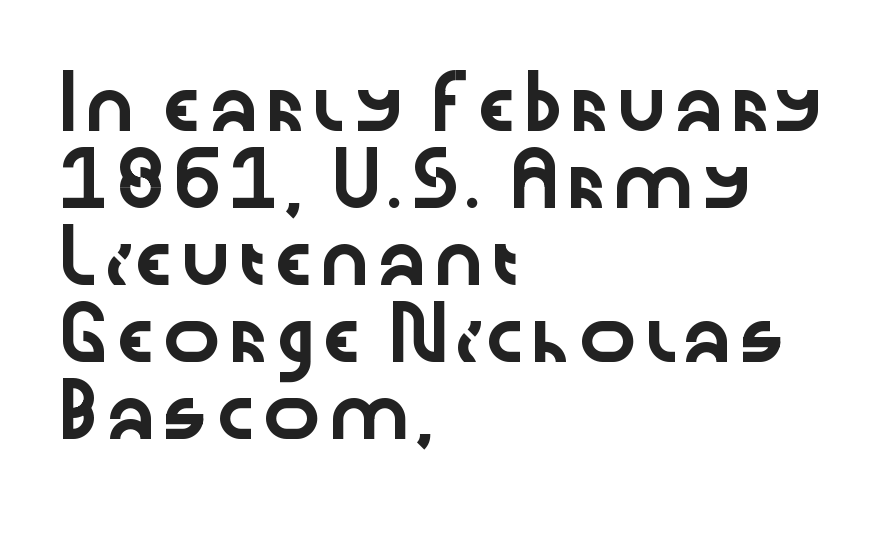
Q: Is the text italic (slanted)? A: No, it is upright.
Q: Is the typeface a serif or a sans-serif typeface? A: Sans-serif.
Q: Is the text underlined? A: No.
Q: How is the paragraph aligned? A: Left-aligned.
Q: Is the spacing between letters normal or unusually wide? A: Normal.
Q: Is the spacing between lines tight, normal or loose? A: Normal.
Q: Width (condensed, normal, or wide)? A: Wide.
Q: Stroke contrast? A: Low.
Q: x-height? A: Medium.
Q: Monospaced? A: No.
